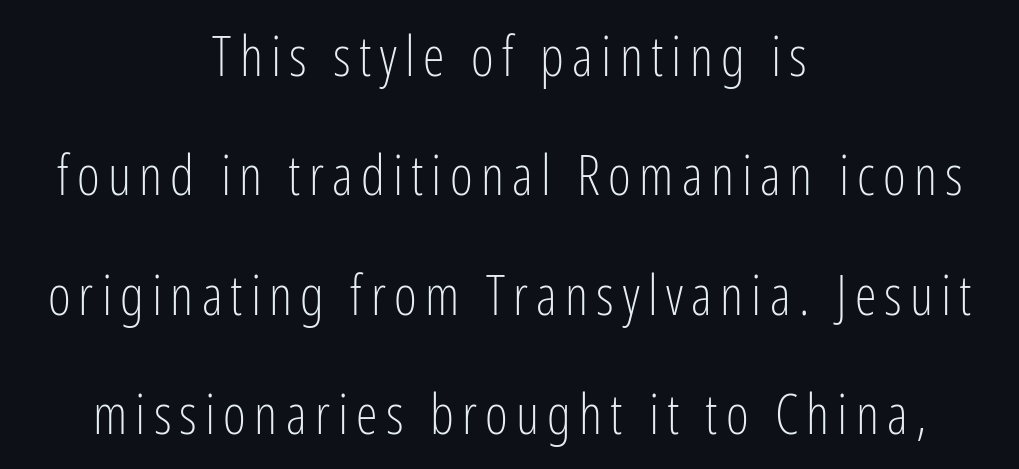
Font category for this specimen: sans-serif. This is the regular roman posture of the typeface. The setting favours the middle, as headings and verse often do. Honestly, there is no underline to notice here at all.
